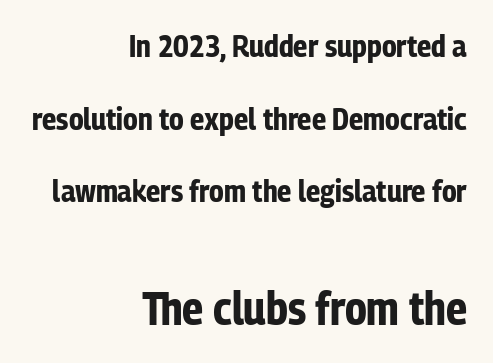
{"serif": "no", "italic": "no", "bold": "yes", "weight": "bold", "width": "condensed", "stroke_contrast": "low", "x_height": "medium", "monospaced": "no", "underline": "no", "align": "right", "line_spacing": "loose", "line_spacing_ratio": 2.34, "letter_spacing": "normal", "letter_spacing_em": 0.0, "larger_block": "second", "size_ratio": 1.48, "glyph_px": 46}
